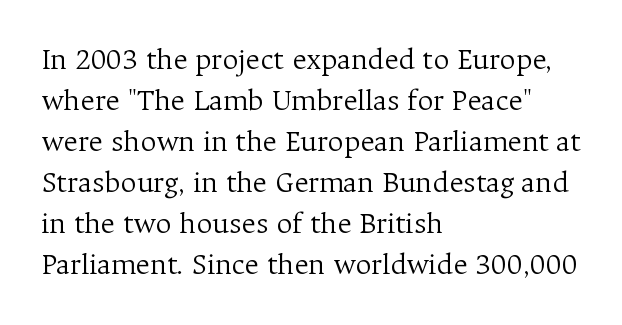
{"serif": "yes", "italic": "no", "bold": "no", "weight": "light", "width": "normal", "stroke_contrast": "medium", "x_height": "medium", "monospaced": "no", "underline": "no", "align": "left", "line_spacing": "normal", "line_spacing_ratio": 1.32, "letter_spacing": "normal", "letter_spacing_em": 0.0, "glyph_px": 31}
